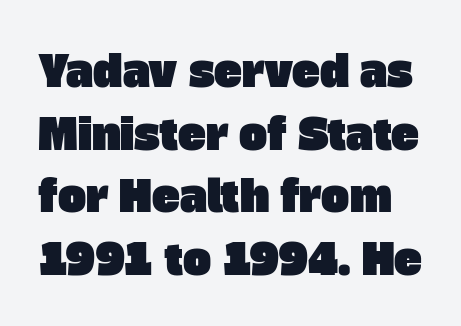
Q: Is the typeface a serif or a sans-serif typeface? A: Sans-serif.
Q: Is the text underlined? A: No.
Q: Is the spacing between letters normal or unusually wide? A: Normal.
Q: Is the spacing between lines tight, normal or loose? A: Normal.
Q: Width (condensed, normal, or wide)? A: Normal.
Q: Stroke contrast? A: Low.
Q: x-height? A: Large.
Q: Monospaced? A: No.
